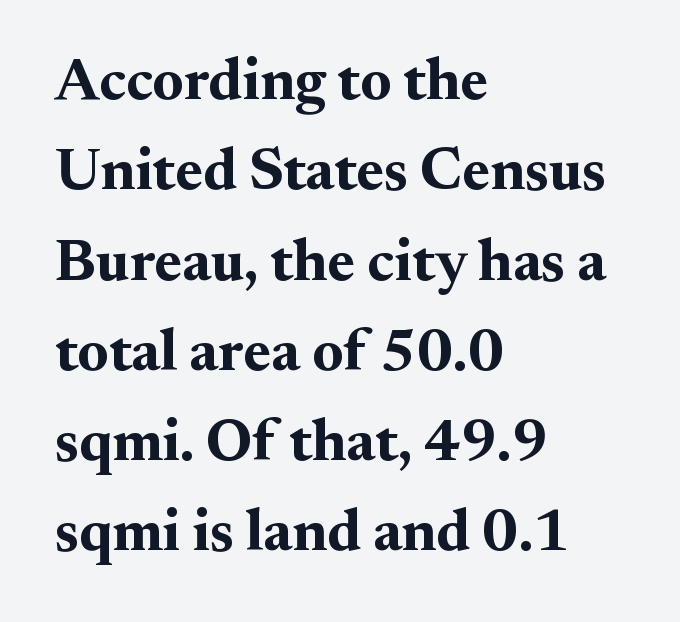
The image shows 59 px bold serif type, upright; set left-aligned, normal line spacing (1.53x), normal letter spacing, not underlined; medium stroke contrast and a small x-height.
